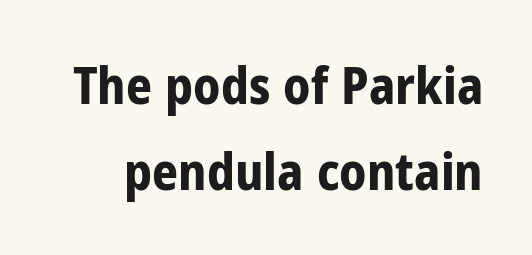
The image shows 51 px bold, condensed sans-serif type, upright; set normal line spacing (1.69x), normal letter spacing, not underlined; low stroke contrast and a medium x-height.
